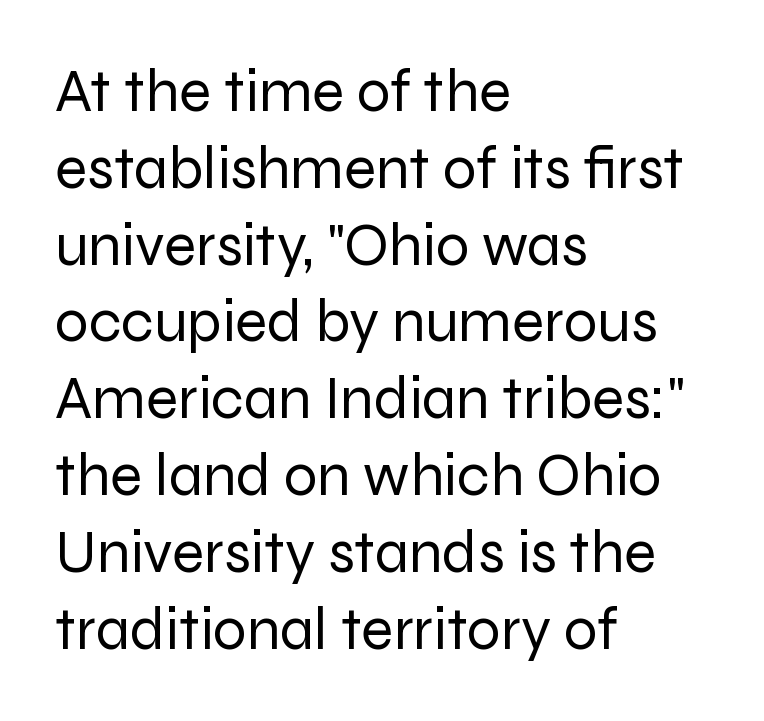
Posture: vertical. Plain, unruled lines of type. Varying glyph widths throughout — classic text-font behaviour. Bold? No — there's no thickening of the strokes. Notice how the passage keeps a crisp vertical edge on the left only. The characters display no serif detailing; their extremities are plain.
